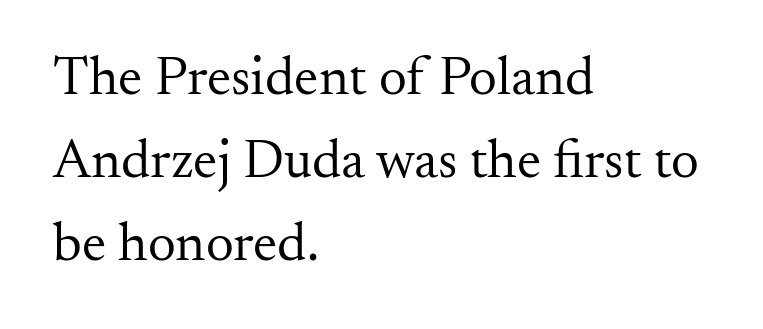
{"serif": "yes", "italic": "no", "bold": "no", "weight": "regular", "width": "normal", "stroke_contrast": "medium", "x_height": "small", "monospaced": "no", "underline": "no", "align": "left", "line_spacing": "normal", "line_spacing_ratio": 1.51, "letter_spacing": "normal", "letter_spacing_em": 0.0, "glyph_px": 55}
